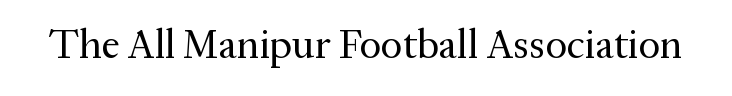
The glyphs are unaccompanied by any horizontal stroke below them. Here the designer chose a conventional face with non-uniform glyph widths. Are there feet on the stems? There are — it's a serif. The font sits on the lighter half of the weight spectrum, regular included.
